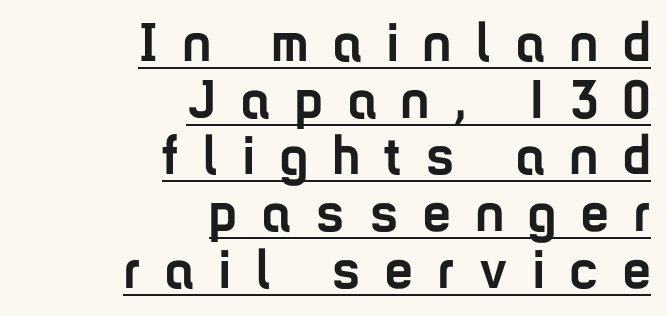
{"serif": "no", "italic": "no", "bold": "yes", "weight": "semibold", "width": "condensed", "stroke_contrast": "low", "x_height": "medium", "monospaced": "no", "underline": "yes", "align": "right", "line_spacing": "tight", "line_spacing_ratio": 1.03, "letter_spacing": "wide", "letter_spacing_em": 0.46, "glyph_px": 55}
